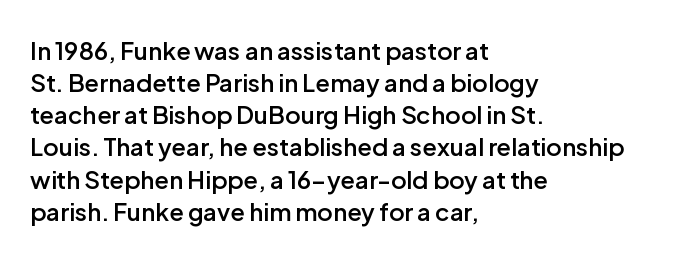
The string is rendered with underlining switched off. Stroke thickness is moderately raised; the sample reads as semibold. Tracking here is standard; glyphs follow each other at the usual distance. The block of text has a typical density, with ordinary space between rows.
